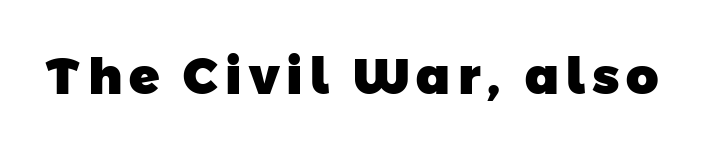
Nope, no serifs anywhere on these letters. Here the designer chose a conventional face with non-uniform glyph widths. Decoration check: the copy has no underline. I'd describe the lettering as bold — thick and assertive.
